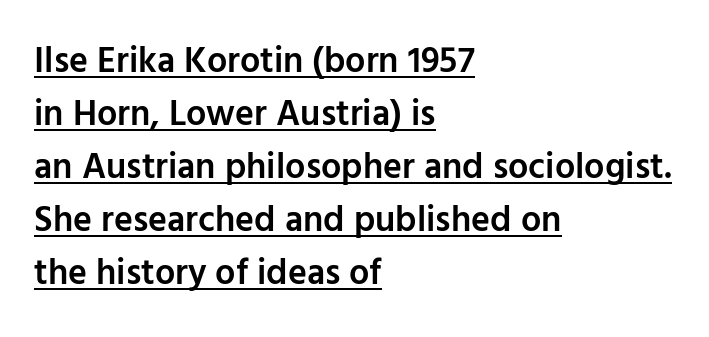
This sample is left-justified, so line endings fall wherever the words run out. The face used here is rendered with its standard letterfit. Does the weight exceed regular? Yes, but only to semibold. The lines sit at an ordinary, default distance from one another. A typesetter would call this proportional, since set widths differ per character. Note: no serifs on the glyphs.
